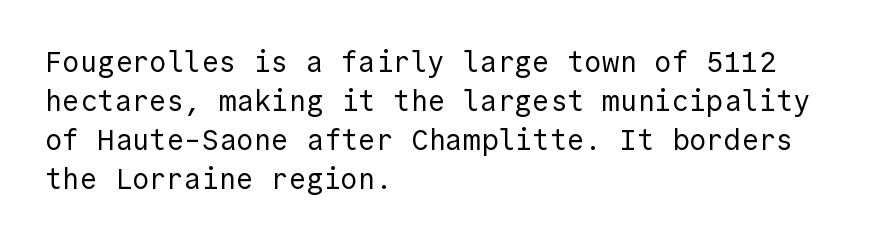
{"serif": "no", "italic": "no", "bold": "no", "weight": "regular", "width": "normal", "x_height": "medium", "underline": "no", "align": "left", "line_spacing": "normal", "line_spacing_ratio": 1.35, "letter_spacing": "normal", "letter_spacing_em": 0.0, "glyph_px": 29}
